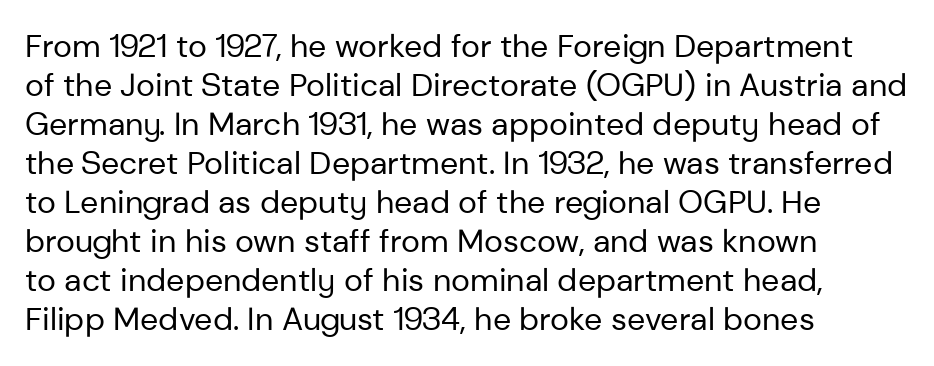
The lettering stays uniformly vertical, giving the passage a roman look. Observe the ordinary spacing: letters are neighbours, not strangers. The foot of each line stays bare and open. The passage is arranged the way most books set body copy — flush left. Stem width sits at or under what a default text font uses. Is this a fixed-width face? No — the glyphs have proportional, varying widths.
